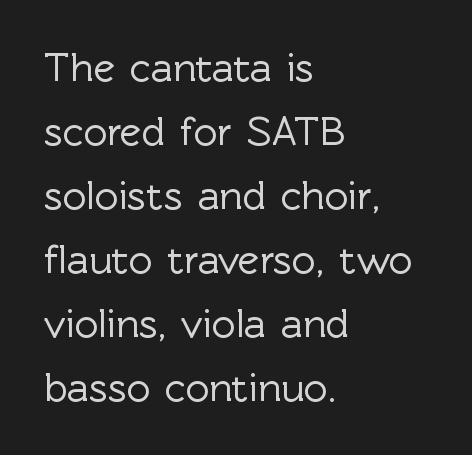
Q: Is the text italic (slanted)? A: No, it is upright.
Q: Is the typeface a serif or a sans-serif typeface? A: Sans-serif.
Q: Is the text underlined? A: No.
Q: How is the paragraph aligned? A: Left-aligned.
Q: Is the spacing between letters normal or unusually wide? A: Normal.
Q: Is the spacing between lines tight, normal or loose? A: Normal.
Q: Width (condensed, normal, or wide)? A: Normal.
Q: x-height? A: Medium.
Q: Monospaced? A: No.
